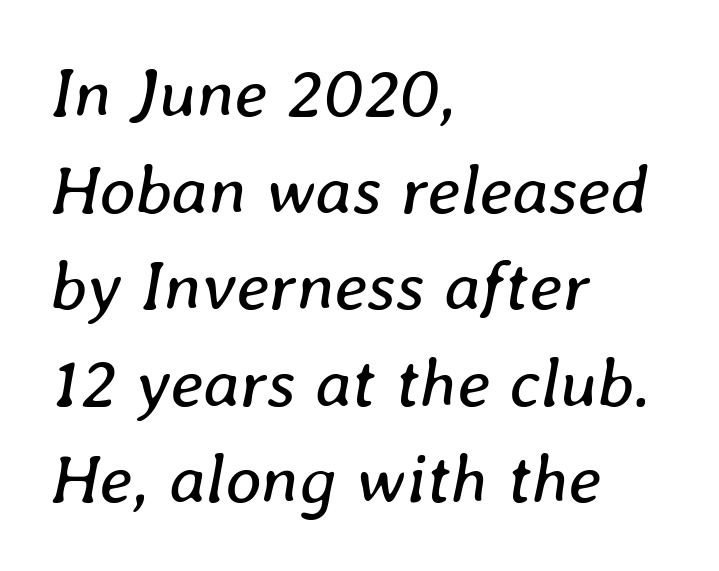
The face used here has a pronounced slope to its letters. Rule under the text: the space is simply empty. The line texture is even and compact thanks to regular tracking. The leading is moderate, giving the passage an even texture. Counters stay open thanks to moderate or lighter strokes.
